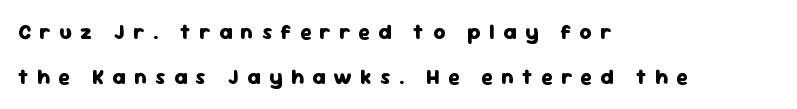
Q: Is the text bold? A: Yes.
Q: Is the text italic (slanted)? A: No, it is upright.
Q: Is the text underlined? A: No.
Q: How is the paragraph aligned? A: Left-aligned.
Q: Is the spacing between letters normal or unusually wide? A: Unusually wide.
Q: Is the spacing between lines tight, normal or loose? A: Loose.
